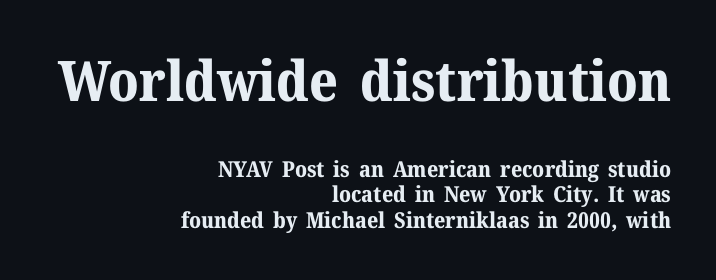
The image shows 56 px bold serif type, upright; set right-aligned, line spacing 1.16x, normal letter spacing, not underlined; the first (top) block is 2.55x larger; medium stroke contrast and a medium x-height.
